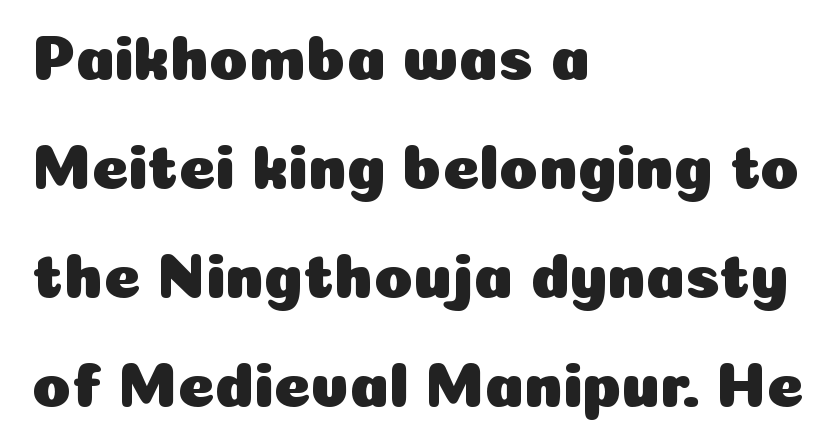
The letters stand straight up with perfectly vertical stems. Serif or sans? Sans — the stroke terminals are bare. Characters follow at the spacing the type designer built in. Letters rest on an invisible, unmarked baseline. Horizontal alignment here is leftward, the default for most running prose. Note the varied advance widths — an 'i' is clearly narrower than an 'm'.
